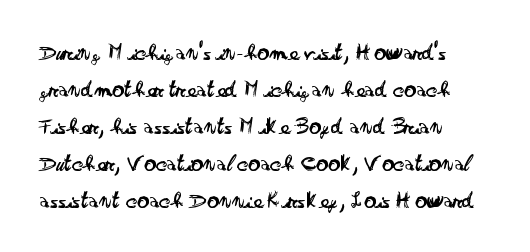
{"italic": "no", "bold": "no", "underline": "no", "align": "left", "line_spacing": "normal", "line_spacing_ratio": 1.54, "letter_spacing": "normal", "letter_spacing_em": 0.0, "glyph_px": 24}
